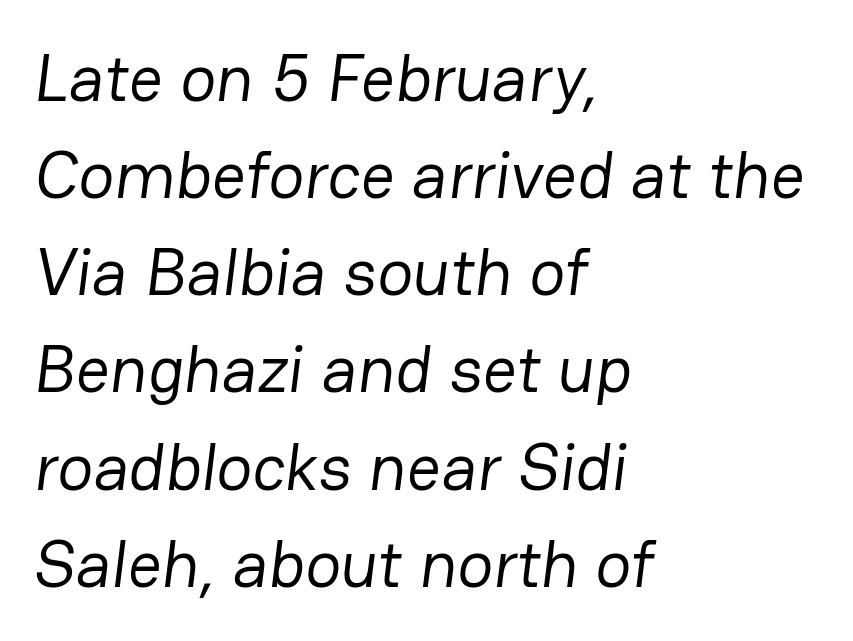
Every row of glyphs begins at an identical x-position on the left. No extra tracking has been applied to these lines. Underlining? Definitely not there. Looks like regular typesetting: each glyph gets only the width it needs. Interline gaps are of average width in this sample. Does the type have serifs? No, each stem ends abruptly.
